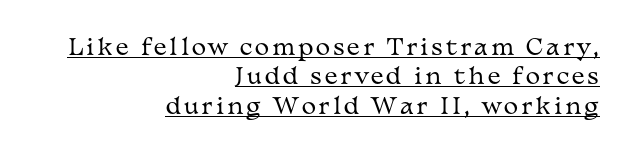
{"italic": "no", "bold": "no", "underline": "yes", "align": "right", "line_spacing": "normal", "line_spacing_ratio": 1.34, "glyph_px": 22}
